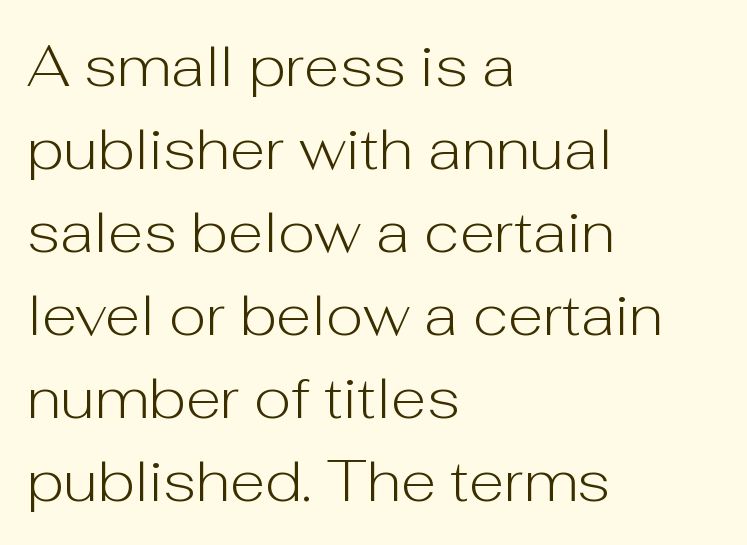
Q: Is the text bold? A: No.
Q: Is the text italic (slanted)? A: No, it is upright.
Q: Is the typeface a serif or a sans-serif typeface? A: Sans-serif.
Q: Is the text underlined? A: No.
Q: How is the paragraph aligned? A: Left-aligned.
Q: Is the spacing between letters normal or unusually wide? A: Normal.
Q: Is the spacing between lines tight, normal or loose? A: Normal.
Q: Width (condensed, normal, or wide)? A: Normal.
Q: Stroke contrast? A: Low.
Q: x-height? A: Medium.
Q: Monospaced? A: No.
